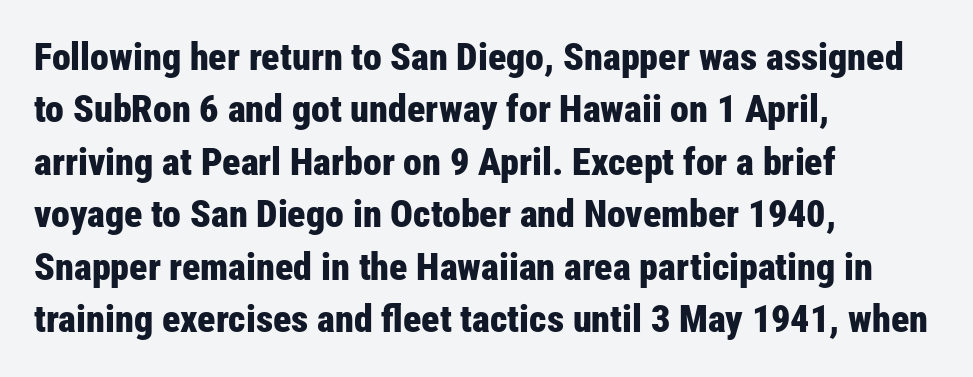
{"serif": "no", "italic": "no", "bold": "yes", "weight": "bold", "width": "condensed", "stroke_contrast": "low", "x_height": "medium", "monospaced": "no", "underline": "no", "align": "left", "line_spacing": "normal", "line_spacing_ratio": 1.38, "letter_spacing": "normal", "letter_spacing_em": 0.0, "glyph_px": 38}
